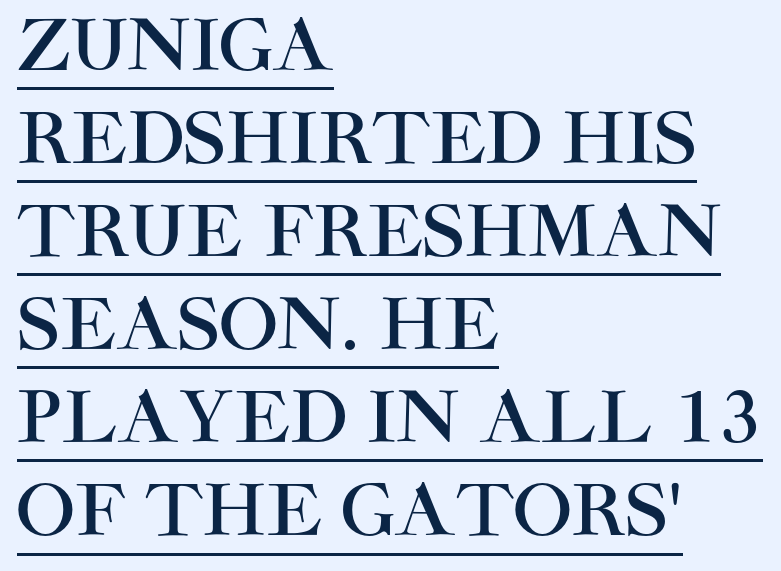
{"serif": "no", "italic": "no", "width": "normal", "stroke_contrast": "high", "x_height": "large", "monospaced": "no", "underline": "yes", "align": "left", "line_spacing": "normal", "line_spacing_ratio": 1.33, "letter_spacing": "normal", "letter_spacing_em": 0.0, "glyph_px": 70}
